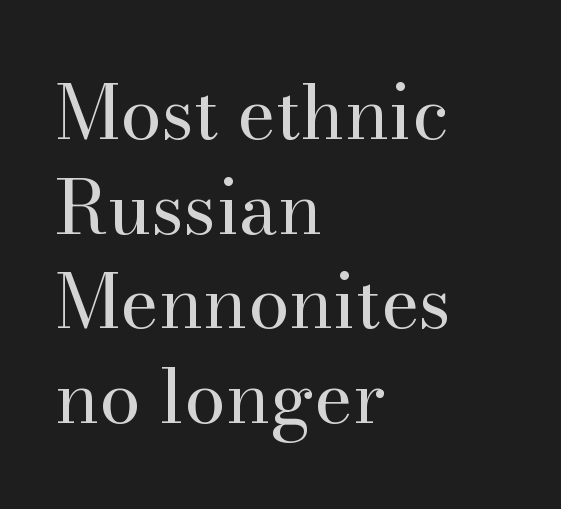
The image shows 74 px regular-weight serif type, upright; set left-aligned, normal line spacing (1.28x), normal letter spacing, not underlined; high stroke contrast and a small x-height.
